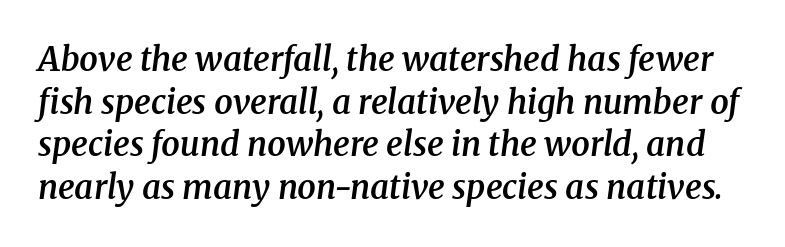
The image shows 33 px semibold serif type, italic (leaning right); set normal line spacing (1.29x), normal letter spacing, not underlined; medium stroke contrast and a medium x-height.
